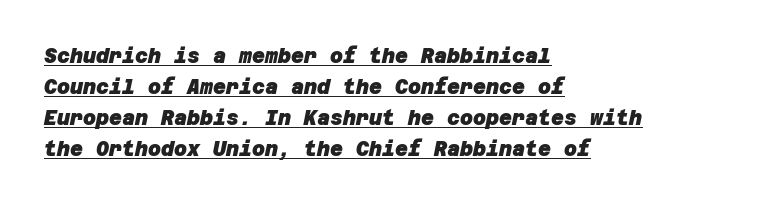
Q: Is the text bold? A: Yes.
Q: Is the text underlined? A: Yes.
Q: How is the paragraph aligned? A: Left-aligned.
Q: Is the spacing between letters normal or unusually wide? A: Normal.
Q: Is the spacing between lines tight, normal or loose? A: Normal.
